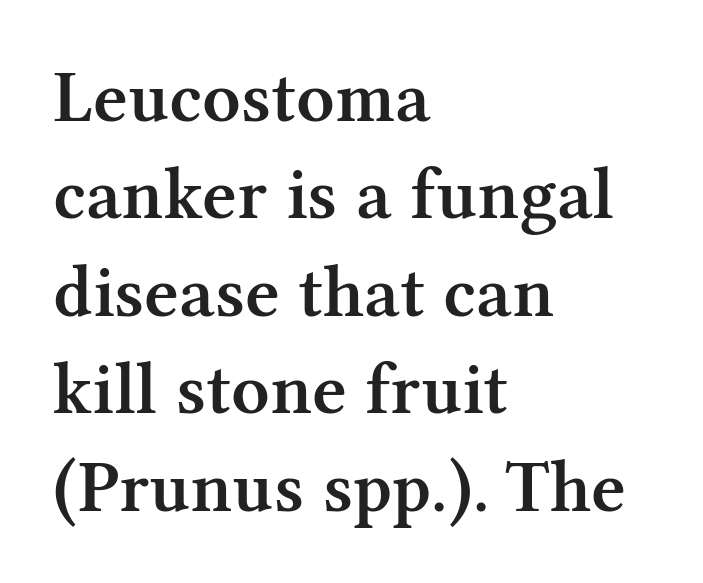
The area under the type is left untouched. A typesetter would call this leading conventional body-copy spacing. Students, note that the glyphs here touch the page at normal intervals. The rendering uses natural spacing where letterforms have individual widths.
